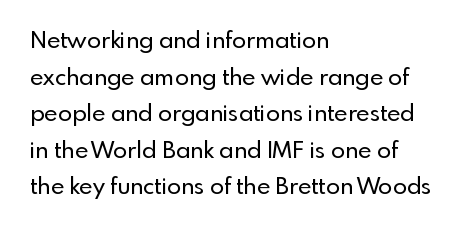
{"italic": "no", "underline": "no", "align": "left", "line_spacing": "normal", "line_spacing_ratio": 1.59, "letter_spacing": "normal", "letter_spacing_em": 0.0, "glyph_px": 23}
